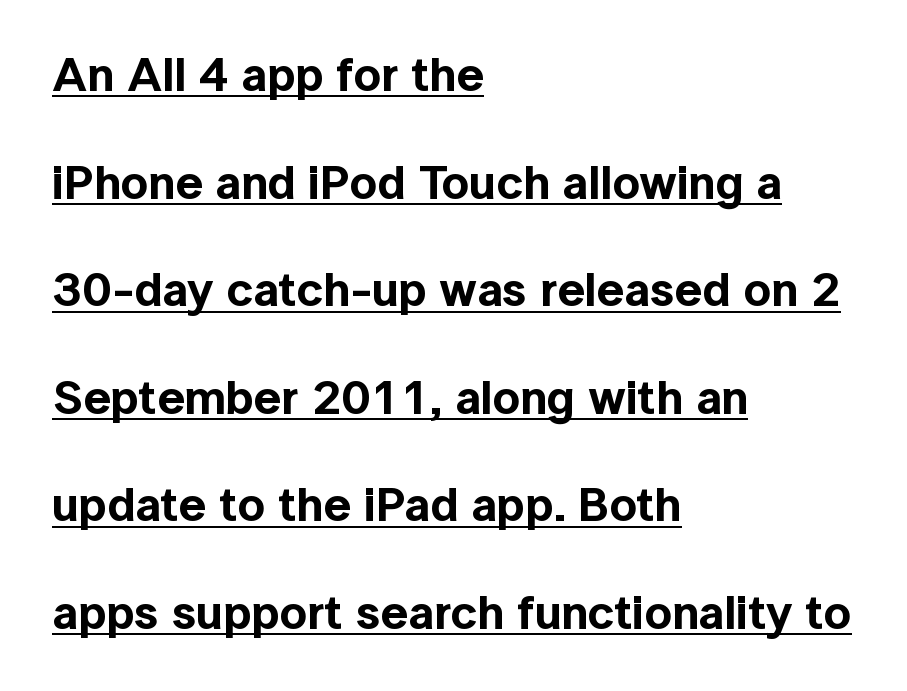
Q: Is the text italic (slanted)? A: No, it is upright.
Q: Is the typeface a serif or a sans-serif typeface? A: Sans-serif.
Q: Is the text underlined? A: Yes.
Q: How is the paragraph aligned? A: Left-aligned.
Q: Is the spacing between letters normal or unusually wide? A: Normal.
Q: Is the spacing between lines tight, normal or loose? A: Loose.
Q: Width (condensed, normal, or wide)? A: Normal.
Q: x-height? A: Medium.
Q: Monospaced? A: No.
